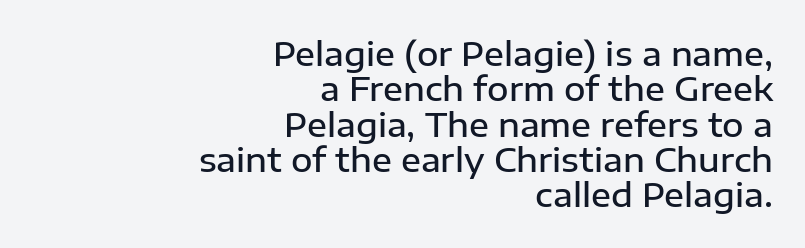
The designer went with a sans here, leaving each stem footless. Each new line begins almost immediately beneath the previous one. The typography opts for an upright posture over an oblique one. Each row of text sits above clean, open space. You could call the tracking neutral — neither tight nor loose. The passage shown is typed in a proportional face where columns would drift.
